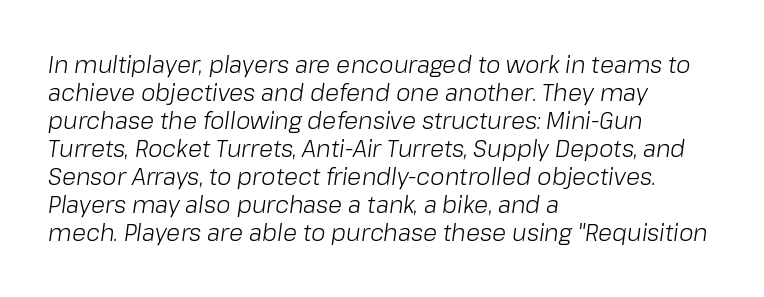
Caption: multi-line text, flush left, ragged right. The cut favours lightness, reaching ordinary text weight at its darkest. Check the space under the baseline: it is left empty. The lettering tilts uniformly, giving the passage an italic look. Characters follow at the spacing the type designer built in.
